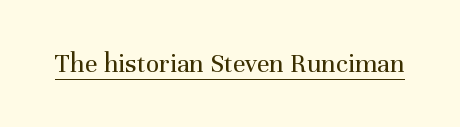
Words appear dense and cohesive because spacing is normal. Does the lettering tilt? It doesn't — this is upright. Decoration check: the copy is underlined. The typesetting does not lean heavy: it is not bold. Looks like regular typesetting: each glyph gets only the width it needs.
